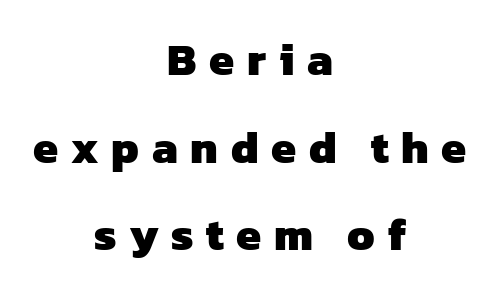
Summary of vertical rhythm: relaxed, with wide interline spacing. The glyphs have the mass of a bold cut. Each letter keeps its own natural width here, so spacing adapts to shape. I'd call this a sans setting — the letters go barefoot.
